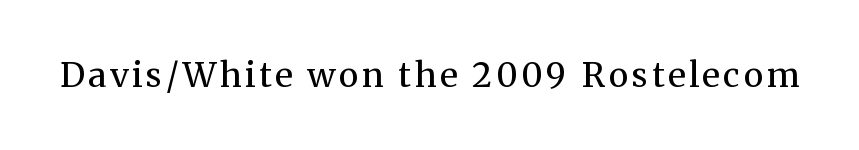
Proportional: the letters do not fall into vertical columns. Vertical strokes here are truly vertical. Is the type heavy? It reads as light-to-regular instead. Glance below the letters and you will spot only blank space. Serifs: yes, visible at the terminals of the letterforms.
